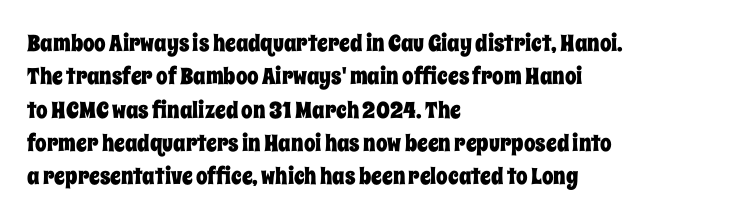
{"italic": "no", "underline": "no", "align": "left", "line_spacing": "normal", "line_spacing_ratio": 1.45, "letter_spacing": "normal", "letter_spacing_em": 0.0, "glyph_px": 23}
